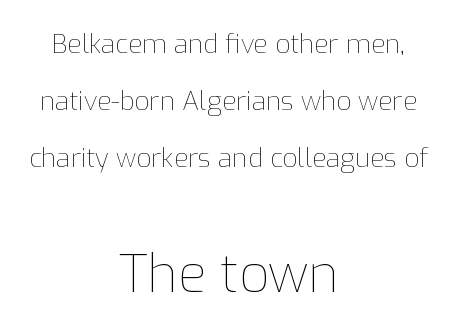
The image shows 52 px thin type, upright; set centered, loose line spacing (2.2x), normal letter spacing, not underlined; the second (bottom) block is 2.0x larger; low stroke contrast and a medium x-height.
